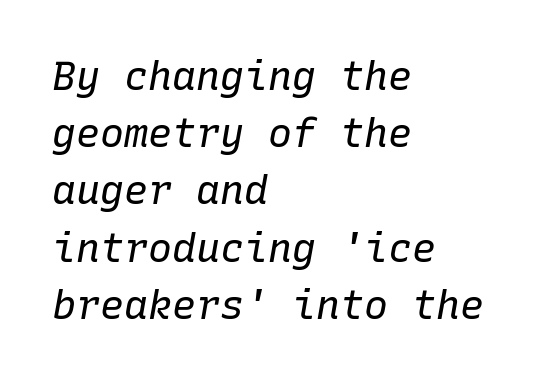
Q: Is the text bold? A: No.
Q: Is the text italic (slanted)? A: Yes, it leans right by about 10 degrees.
Q: Is the text underlined? A: No.
Q: How is the paragraph aligned? A: Left-aligned.
Q: Is the spacing between letters normal or unusually wide? A: Normal.
Q: Is the spacing between lines tight, normal or loose? A: Normal.
Q: Width (condensed, normal, or wide)? A: Normal.
Q: Stroke contrast? A: Low.
Q: x-height? A: Medium.
Q: Monospaced? A: Yes.
